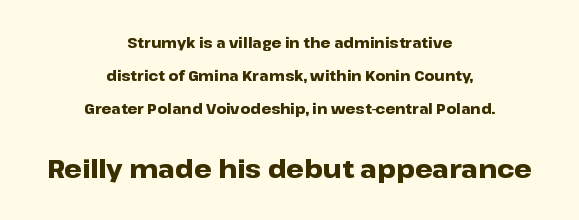
Words appear dense and cohesive because spacing is normal. The lines are quadded center. Baseline-to-baseline distance is far greater than the letter height. Glance below the letters and you will spot only blank space. Pretty heavy lettering here — definitely bold.
